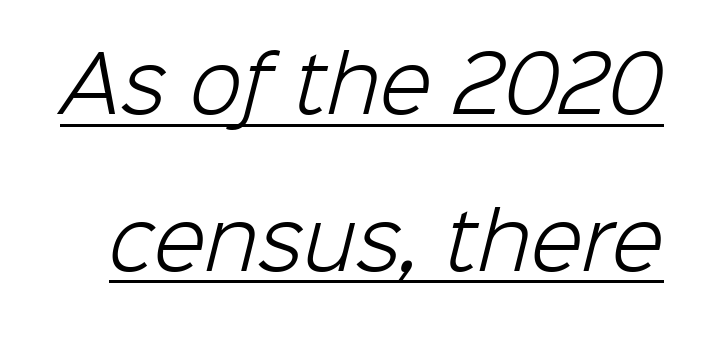
The image shows 76 px light sans-serif type; set loose line spacing (2.06x), normal letter spacing, underlined; low stroke contrast and a medium x-height.
